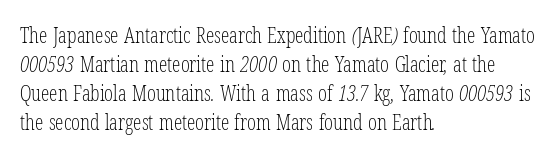
The image shows 21 px text type; set left-aligned, normal line spacing (1.38x), normal letter spacing, not underlined.
